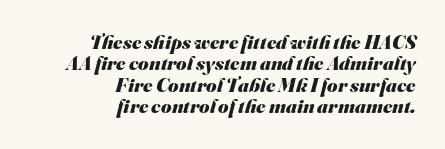
The rendering uses a bold face; every stroke is thick and dark. Right-aligned paragraph, ragged on the left. Reading down the column, the eye jumps only a short way to each next line. Check the space under the baseline: it is left empty. There is no visible air inserted between adjacent glyphs.
